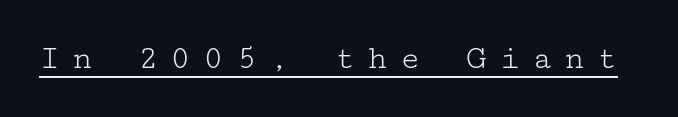
The image shows 34 px light, wide serif type, upright; set unusually wide letter spacing (+0.36 em), underlined; low stroke contrast and a medium x-height.
